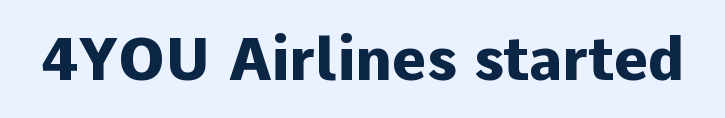
In terms of posture, this sample is upright. Typesetter's note: full bold, strokes at maximum text heaviness. Each word holds together tightly as a unit, with standard inter-letter gaps. The zone under the glyphs is completely vacant.
